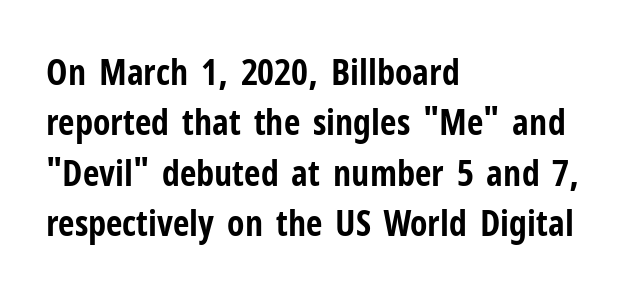
{"serif": "no", "italic": "no", "bold": "yes", "weight": "bold", "width": "condensed", "stroke_contrast": "low", "x_height": "medium", "monospaced": "no", "underline": "no", "align": "left", "line_spacing": "normal", "line_spacing_ratio": 1.4, "letter_spacing": "normal", "letter_spacing_em": 0.0, "glyph_px": 36}
